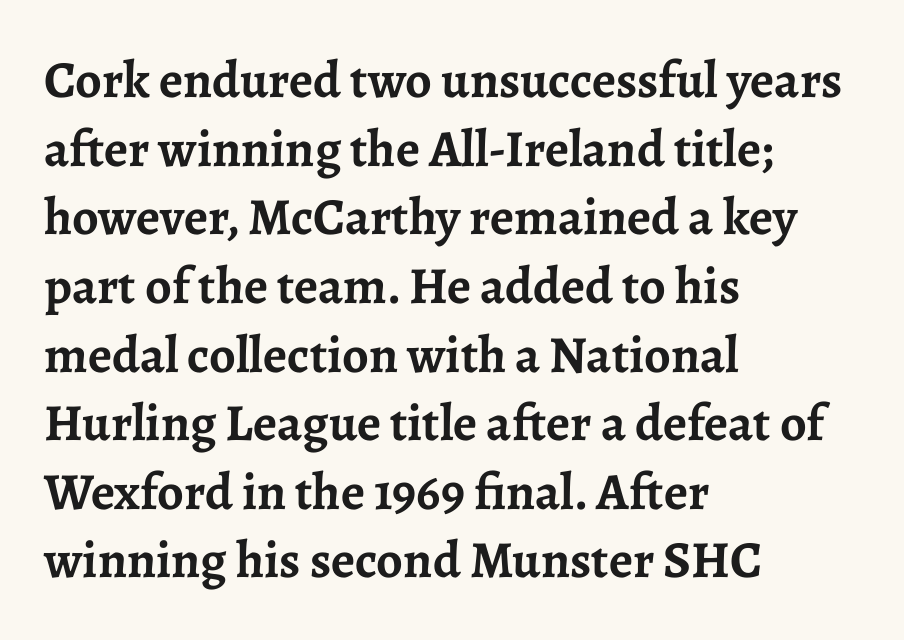
{"serif": "yes", "italic": "no", "bold": "yes", "weight": "semibold", "width": "normal", "stroke_contrast": "low", "x_height": "medium", "monospaced": "no", "underline": "no", "align": "left", "line_spacing": "normal", "line_spacing_ratio": 1.32, "letter_spacing": "normal", "letter_spacing_em": 0.0, "glyph_px": 52}
